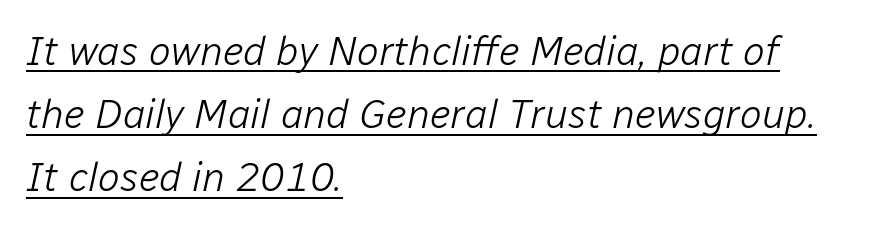
Q: Is the text bold? A: No.
Q: Is the text italic (slanted)? A: Yes, it leans right by about 12 degrees.
Q: Is the text underlined? A: Yes.
Q: How is the paragraph aligned? A: Left-aligned.
Q: Is the spacing between letters normal or unusually wide? A: Normal.
Q: Is the spacing between lines tight, normal or loose? A: Normal.
Q: Width (condensed, normal, or wide)? A: Normal.
Q: Stroke contrast? A: Low.
Q: x-height? A: Medium.
Q: Monospaced? A: No.
